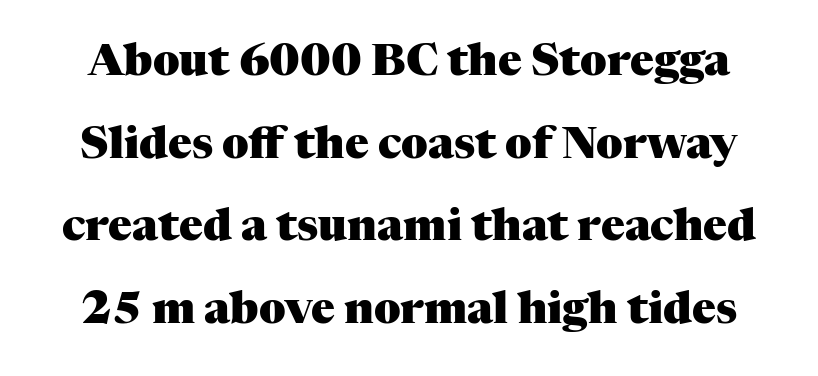
The image shows 44 px heavy serif type, upright; set line spacing 1.88x, normal letter spacing, not underlined; medium stroke contrast and a medium x-height.
